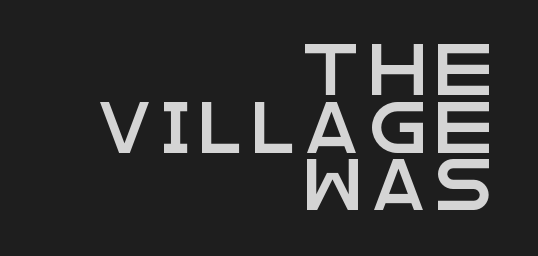
{"serif": "no", "italic": "no", "width": "wide", "stroke_contrast": "low", "x_height": "large", "monospaced": "no", "underline": "no", "align": "right", "line_spacing": "tight", "line_spacing_ratio": 1.13, "letter_spacing": "wide", "letter_spacing_em": 0.2, "glyph_px": 51}
